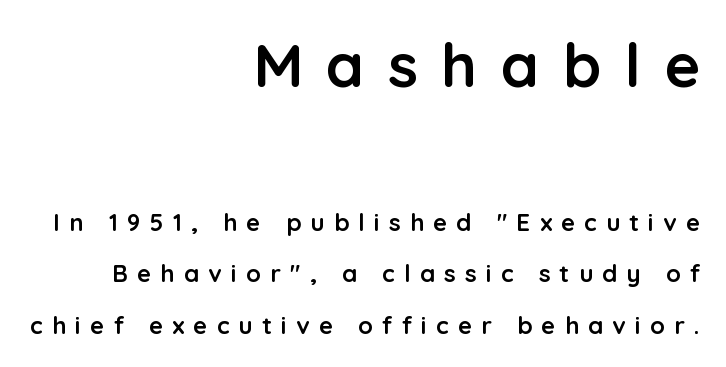
{"serif": "no", "italic": "no", "bold": "yes", "weight": "semibold", "width": "normal", "stroke_contrast": "low", "x_height": "medium", "monospaced": "no", "underline": "no", "align": "right", "line_spacing": "loose", "line_spacing_ratio": 2.16, "letter_spacing": "wide", "letter_spacing_em": 0.39, "larger_block": "first", "size_ratio": 2.54, "glyph_px": 61}
